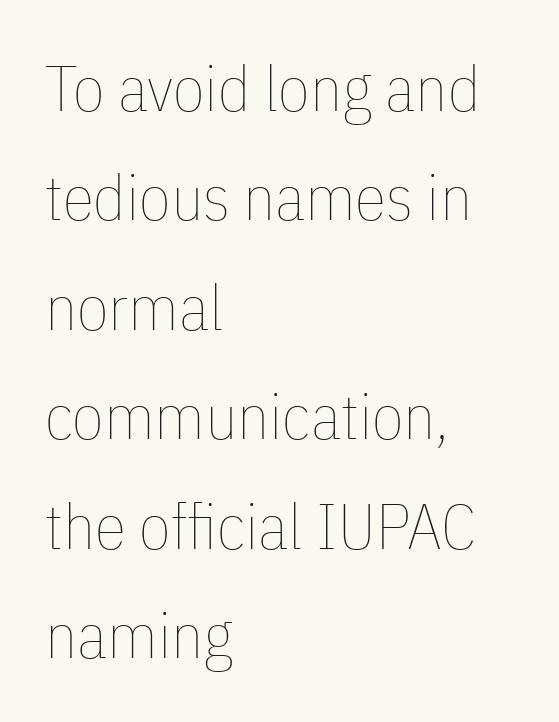
Is the letter spacing exaggerated? No — it looks like the ordinary default. Designer's note — italics off, roman on. Here the designer chose a conventional face with non-uniform glyph widths. A light-to-regular cut is what we see here.
